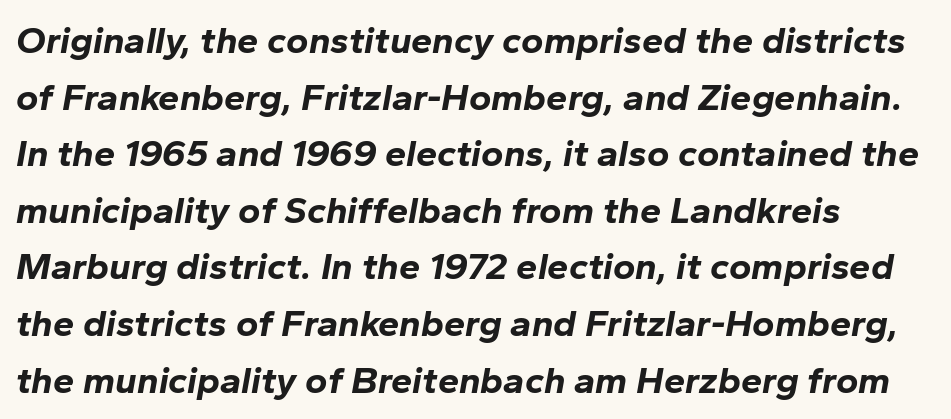
Q: Is the text bold? A: Yes.
Q: Is the text italic (slanted)? A: Yes, it leans right by about 10 degrees.
Q: Is the text underlined? A: No.
Q: How is the paragraph aligned? A: Left-aligned.
Q: Is the spacing between letters normal or unusually wide? A: Normal.
Q: Is the spacing between lines tight, normal or loose? A: Normal.
Q: Width (condensed, normal, or wide)? A: Normal.
Q: Stroke contrast? A: Low.
Q: x-height? A: Medium.
Q: Monospaced? A: No.
